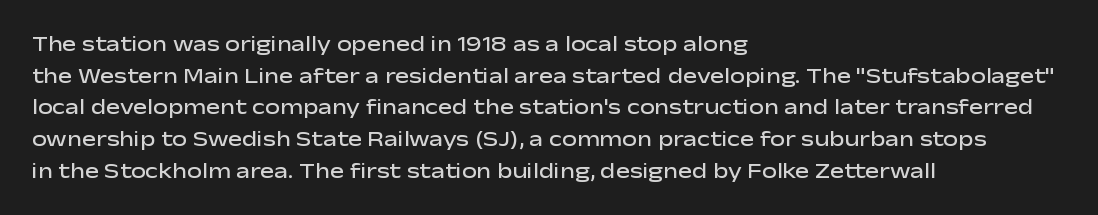
Q: Is the text bold? A: Semi-bold.
Q: Is the text italic (slanted)? A: No, it is upright.
Q: Is the text underlined? A: No.
Q: How is the paragraph aligned? A: Left-aligned.
Q: Is the spacing between letters normal or unusually wide? A: Normal.
Q: Is the spacing between lines tight, normal or loose? A: Normal.
